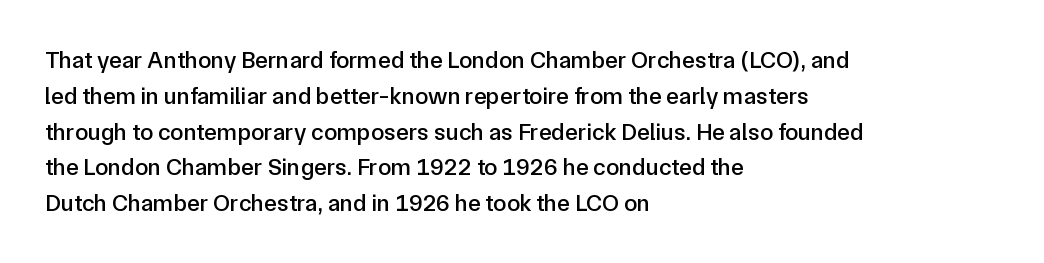
{"italic": "no", "underline": "no", "align": "left", "line_spacing": "normal", "line_spacing_ratio": 1.49, "letter_spacing": "normal", "letter_spacing_em": 0.0, "glyph_px": 24}
